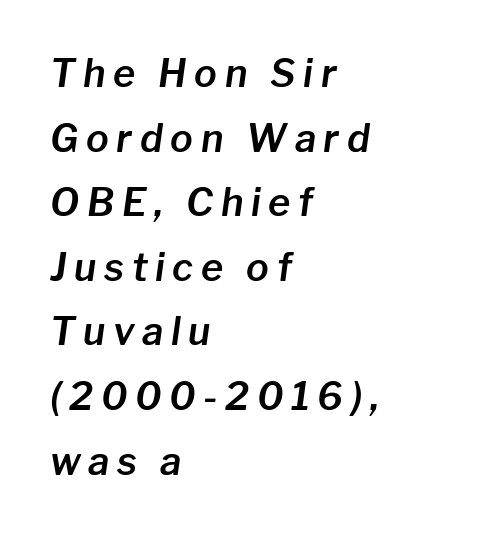
The tracking jumps out immediately: characters are airy and widely separated. Does the copy run flush right? No — it runs flush left. Do the characters align in a grid? No, the font is proportional. Anything drawn beneath the words? Only blank space. The line-height multiplier appears to be the usual default. In terms of posture, this sample is oblique.
